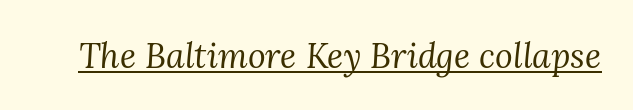
The image shows 34 px regular-weight serif type, italic (leaning right); set normal letter spacing, underlined; medium stroke contrast and a medium x-height.
